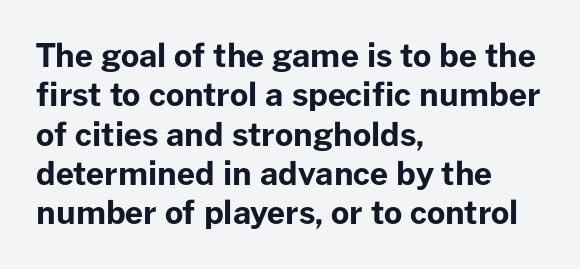
Q: Is the text bold? A: Yes.
Q: Is the text italic (slanted)? A: No, it is upright.
Q: Is the typeface a serif or a sans-serif typeface? A: Sans-serif.
Q: Is the text underlined? A: No.
Q: How is the paragraph aligned? A: Left-aligned.
Q: Is the spacing between letters normal or unusually wide? A: Normal.
Q: Width (condensed, normal, or wide)? A: Normal.
Q: Stroke contrast? A: Low.
Q: x-height? A: Medium.
Q: Monospaced? A: No.
